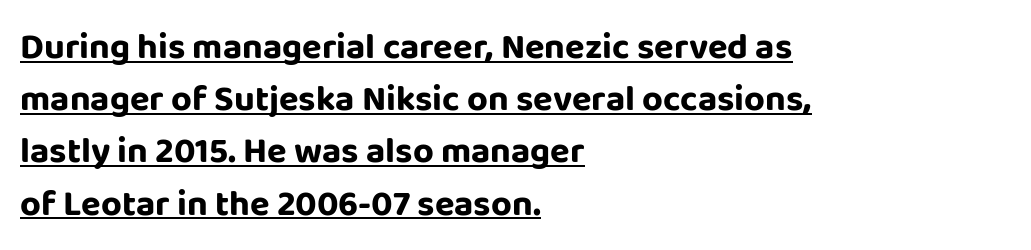
Whoever set this chose a conventional vertical rhythm. A dark, heavy texture on the line: the type is bold. Where is the straight margin? On the left. The passage shown is typeset with a sans-serif family. Every character sits straight up, as roman type does.
